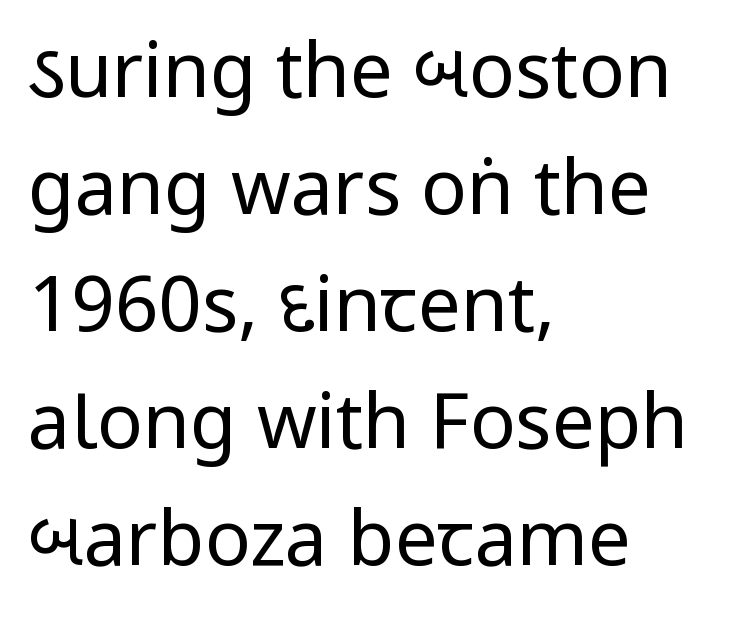
Q: Is the text bold? A: No.
Q: Is the text italic (slanted)? A: No, it is upright.
Q: Is the typeface a serif or a sans-serif typeface? A: Sans-serif.
Q: Is the text underlined? A: No.
Q: How is the paragraph aligned? A: Left-aligned.
Q: Is the spacing between letters normal or unusually wide? A: Normal.
Q: Is the spacing between lines tight, normal or loose? A: Normal.
Q: Width (condensed, normal, or wide)? A: Condensed.
Q: Stroke contrast? A: Low.
Q: x-height? A: Large.
Q: Monospaced? A: No.
